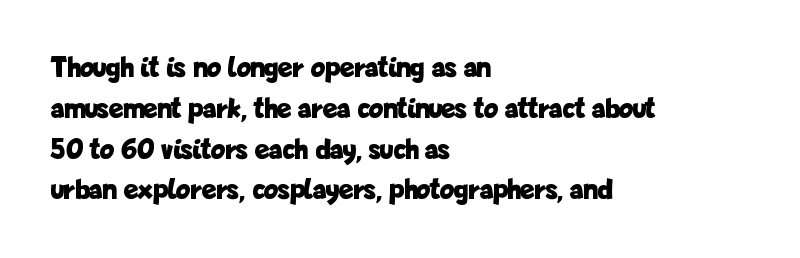
Look at the stroke-to-counter ratio: heavy, a bold. You can tell it's not italic because the verticals are truly vertical. A classic flush-left, rag-right setting is used for this passage. Looks like regular typesetting: each glyph gets only the width it needs. The tracking reads as untouched default to a designer's eye.
